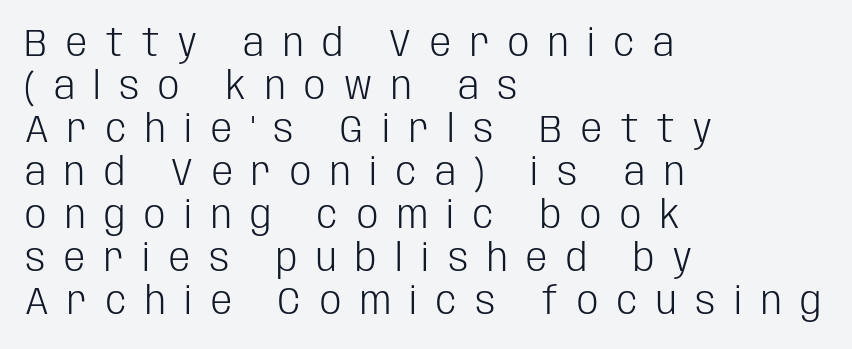
Q: Is the text bold? A: No.
Q: Is the text italic (slanted)? A: No, it is upright.
Q: Is the typeface a serif or a sans-serif typeface? A: Sans-serif.
Q: Is the text underlined? A: No.
Q: How is the paragraph aligned? A: Left-aligned.
Q: Is the spacing between letters normal or unusually wide? A: Unusually wide.
Q: Is the spacing between lines tight, normal or loose? A: Tight.
Q: Width (condensed, normal, or wide)? A: Condensed.
Q: Stroke contrast? A: Low.
Q: x-height? A: Large.
Q: Monospaced? A: No.
